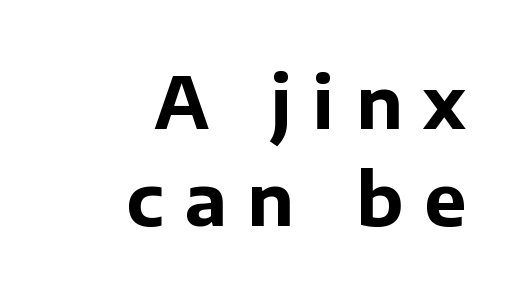
{"serif": "no", "italic": "no", "bold": "yes", "weight": "bold", "width": "normal", "stroke_contrast": "low", "x_height": "medium", "monospaced": "no", "underline": "no", "align": "right", "line_spacing": "normal", "line_spacing_ratio": 1.37, "letter_spacing": "wide", "letter_spacing_em": 0.3, "glyph_px": 71}
